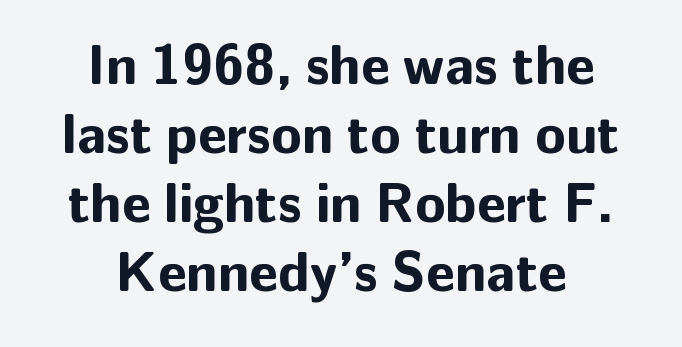
The letters are bold, with thick, heavy strokes. The font family rendered here belongs to the sans-serif group. The compositor balanced each line on the midline. The lettering stays uniformly vertical, giving the passage a roman look. Proportional: the letters do not fall into vertical columns. Bare-footed words on every line.
